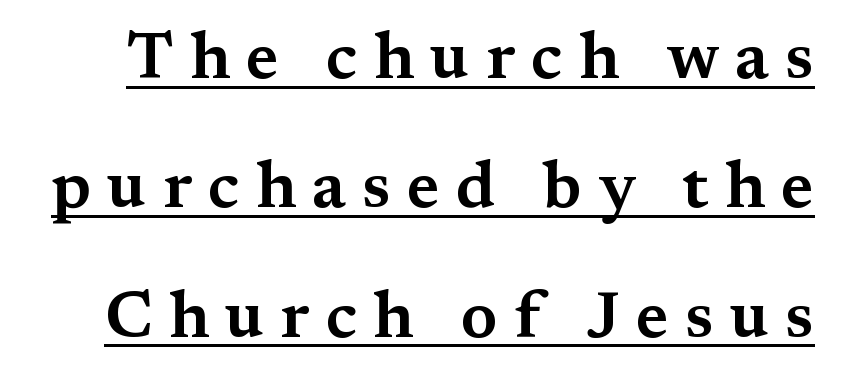
{"serif": "yes", "italic": "no", "width": "wide", "stroke_contrast": "medium", "x_height": "medium", "monospaced": "no", "underline": "yes", "line_spacing": "loose", "line_spacing_ratio": 1.99, "letter_spacing": "wide", "letter_spacing_em": 0.25, "glyph_px": 65}
